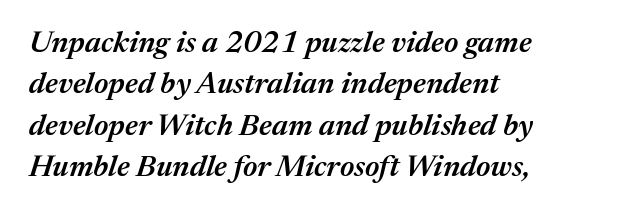
{"italic": "yes", "lean": "right", "slant_degrees": 17, "bold": "semi", "weight": "semibold", "width": "normal", "stroke_contrast": "medium", "x_height": "medium", "monospaced": "no", "underline": "no", "align": "left", "line_spacing": "normal", "line_spacing_ratio": 1.38, "letter_spacing": "normal", "letter_spacing_em": 0.0, "glyph_px": 30}
